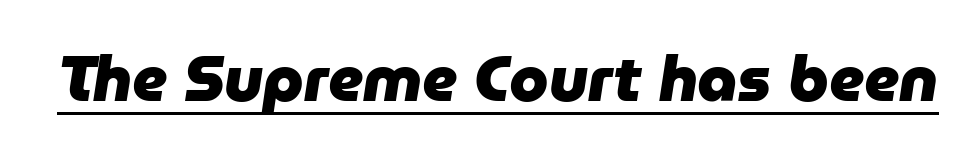
It's the slanting kind of type. Compared with undecorated copy, this sample adds a rule below the words. You could not count columns in this text — the font is proportionally spaced. The font is running at its bold setting.
